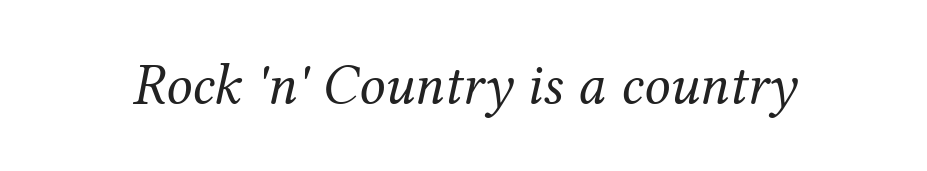
I'd call this a serif setting — the letters wear small feet. Posture: slanted. Descenders hang freely into open space. Weight: regular or lighter. Tracking value appears to be zero — textbook default spacing.
